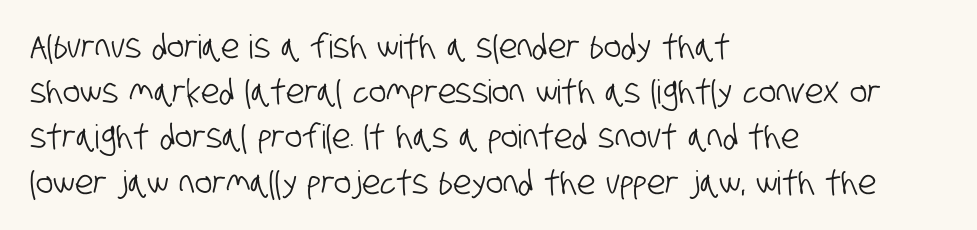
{"serif": "no", "width": "condensed", "stroke_contrast": "low", "x_height": "large", "monospaced": "no", "underline": "no", "align": "left", "line_spacing": "normal", "line_spacing_ratio": 1.37, "letter_spacing": "normal", "letter_spacing_em": 0.0, "glyph_px": 33}
